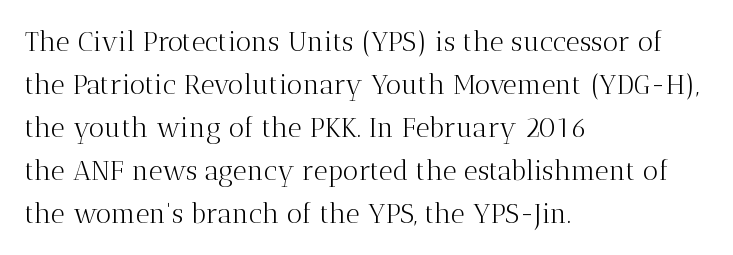
The image shows 27 px text type, upright; set left-aligned, normal line spacing (1.59x), normal letter spacing, not underlined.
